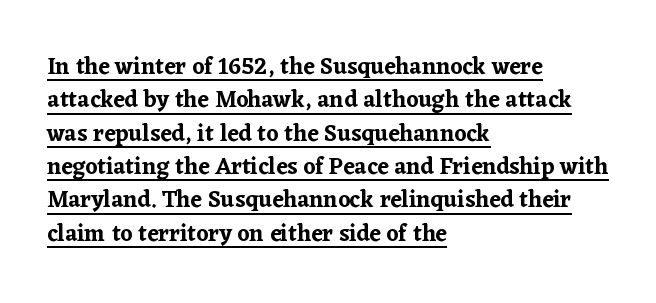
{"italic": "no", "underline": "yes", "align": "left", "line_spacing": "normal", "line_spacing_ratio": 1.45, "letter_spacing": "normal", "letter_spacing_em": 0.0, "glyph_px": 23}
